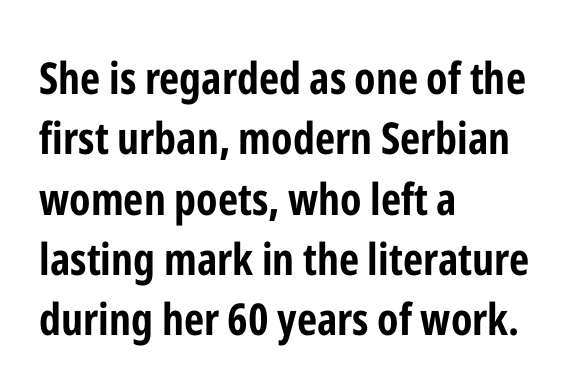
This sample has the flowing, uneven cadence of proportional lettering. Letterform terminals end flat and unadorned throughout the passage. Reading down the block, your eye returns to a fixed left position each line. A typesetter would call this leading conventional body-copy spacing. Lines of text with bare space underneath.
